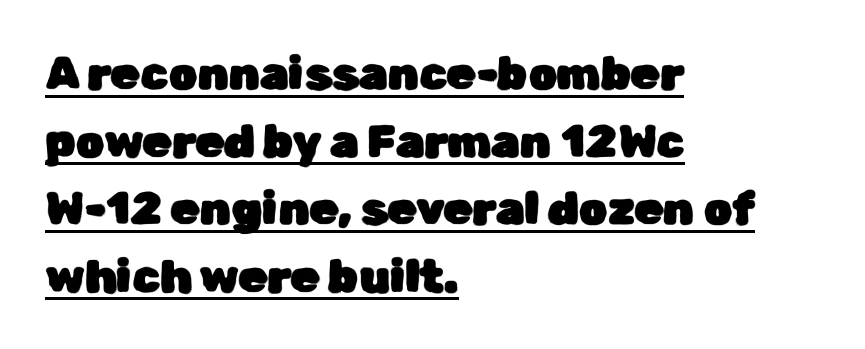
Q: Is the text italic (slanted)? A: No, it is upright.
Q: Is the typeface a serif or a sans-serif typeface? A: Sans-serif.
Q: Is the text underlined? A: Yes.
Q: How is the paragraph aligned? A: Left-aligned.
Q: Is the spacing between letters normal or unusually wide? A: Normal.
Q: Is the spacing between lines tight, normal or loose? A: Normal.
Q: Width (condensed, normal, or wide)? A: Normal.
Q: Stroke contrast? A: Low.
Q: x-height? A: Medium.
Q: Monospaced? A: No.
